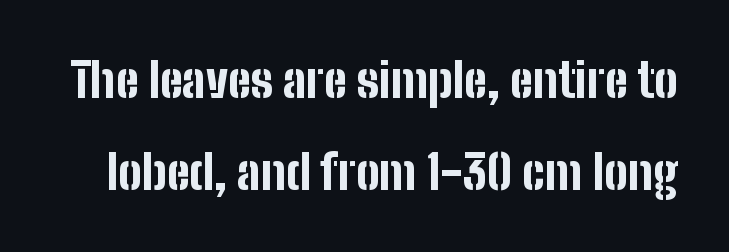
{"serif": "no", "italic": "no", "bold": "yes", "weight": "bold", "width": "condensed", "stroke_contrast": "low", "x_height": "medium", "monospaced": "no", "underline": "no", "line_spacing": "loose", "line_spacing_ratio": 1.95, "letter_spacing": "normal", "letter_spacing_em": 0.0, "glyph_px": 47}
